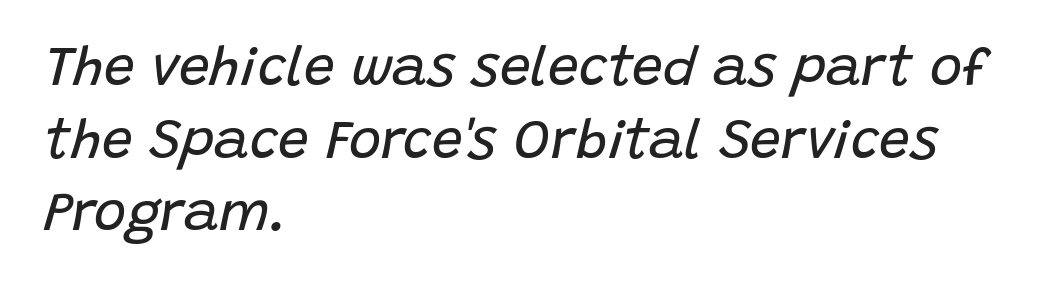
{"italic": "yes", "lean": "right", "slant_degrees": 15, "bold": "no", "weight": "regular", "width": "normal", "stroke_contrast": "low", "x_height": "large", "monospaced": "no", "underline": "no", "align": "left", "line_spacing": "normal", "line_spacing_ratio": 1.32, "letter_spacing": "normal", "letter_spacing_em": 0.0, "glyph_px": 55}
